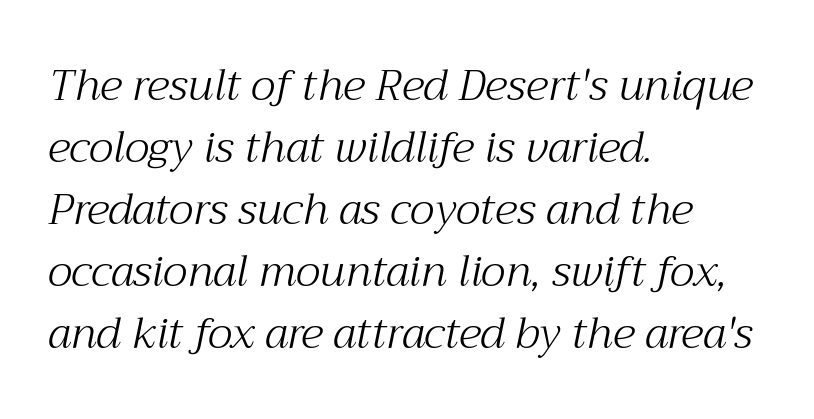
Q: Is the text bold? A: No.
Q: Is the text italic (slanted)? A: Yes, it leans right by about 12 degrees.
Q: Is the typeface a serif or a sans-serif typeface? A: Serif.
Q: Is the text underlined? A: No.
Q: How is the paragraph aligned? A: Left-aligned.
Q: Is the spacing between letters normal or unusually wide? A: Normal.
Q: Is the spacing between lines tight, normal or loose? A: Normal.
Q: Width (condensed, normal, or wide)? A: Normal.
Q: Stroke contrast? A: Medium.
Q: x-height? A: Medium.
Q: Monospaced? A: No.
